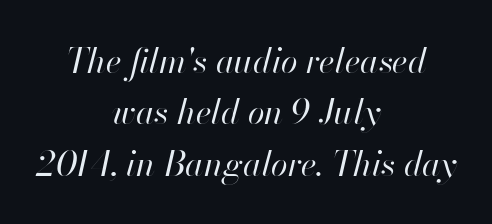
The image shows 34 px regular-weight type, italic (leaning right); set centered, normal line spacing (1.51x), normal letter spacing, not underlined; high stroke contrast and a small x-height.
